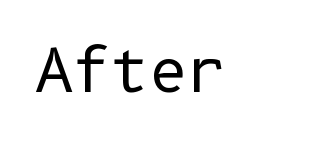
Q: Is the text bold? A: No.
Q: Is the text italic (slanted)? A: No, it is upright.
Q: Is the typeface a serif or a sans-serif typeface? A: Sans-serif.
Q: Is the text underlined? A: No.
Q: Is the spacing between letters normal or unusually wide? A: Normal.
Q: Width (condensed, normal, or wide)? A: Normal.
Q: Stroke contrast? A: Low.
Q: x-height? A: Medium.
